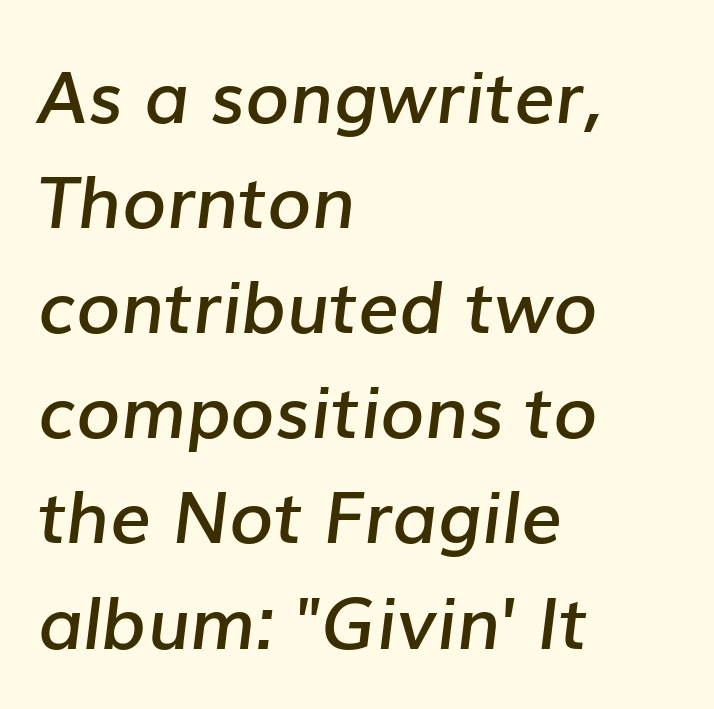
Q: Is the text bold? A: Semi-bold.
Q: Is the text italic (slanted)? A: Yes, it leans right by about 7 degrees.
Q: Is the text underlined? A: No.
Q: How is the paragraph aligned? A: Left-aligned.
Q: Is the spacing between letters normal or unusually wide? A: Normal.
Q: Is the spacing between lines tight, normal or loose? A: Normal.
Q: Width (condensed, normal, or wide)? A: Normal.
Q: Stroke contrast? A: Low.
Q: x-height? A: Medium.
Q: Monospaced? A: No.
